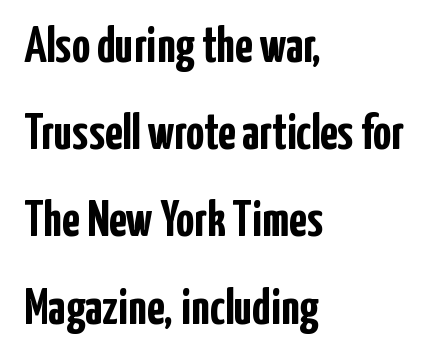
Q: Is the text bold? A: Yes.
Q: Is the text italic (slanted)? A: No, it is upright.
Q: Is the typeface a serif or a sans-serif typeface? A: Sans-serif.
Q: Is the text underlined? A: No.
Q: How is the paragraph aligned? A: Left-aligned.
Q: Is the spacing between letters normal or unusually wide? A: Normal.
Q: Width (condensed, normal, or wide)? A: Condensed.
Q: Stroke contrast? A: Low.
Q: x-height? A: Medium.
Q: Monospaced? A: No.
